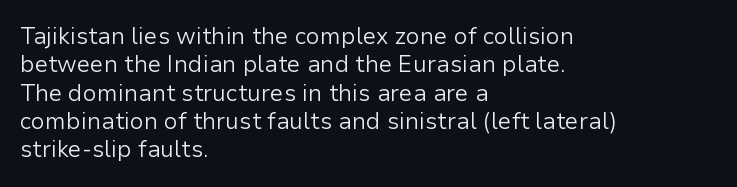
Q: Is the text bold? A: No.
Q: Is the text italic (slanted)? A: No, it is upright.
Q: Is the text underlined? A: No.
Q: How is the paragraph aligned? A: Left-aligned.
Q: Is the spacing between letters normal or unusually wide? A: Normal.
